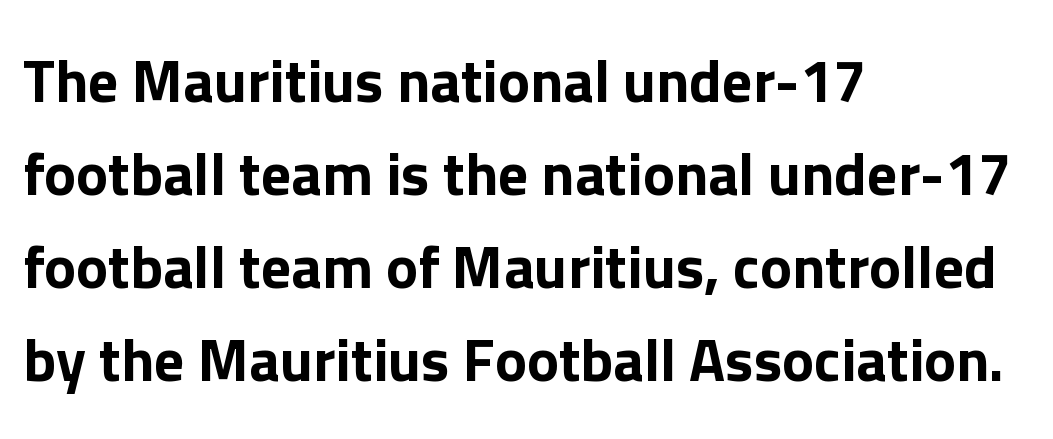
Q: Is the text italic (slanted)? A: No, it is upright.
Q: Is the typeface a serif or a sans-serif typeface? A: Sans-serif.
Q: Is the text underlined? A: No.
Q: How is the paragraph aligned? A: Left-aligned.
Q: Is the spacing between letters normal or unusually wide? A: Normal.
Q: Is the spacing between lines tight, normal or loose? A: Normal.
Q: Width (condensed, normal, or wide)? A: Normal.
Q: Stroke contrast? A: Low.
Q: x-height? A: Medium.
Q: Monospaced? A: No.
